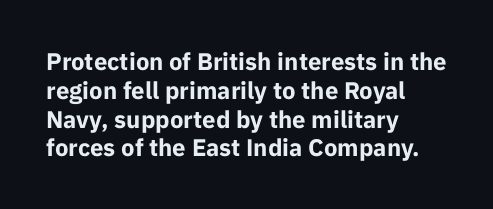
Q: Is the text bold? A: Yes.
Q: Is the text italic (slanted)? A: No, it is upright.
Q: Is the text underlined? A: No.
Q: How is the paragraph aligned? A: Left-aligned.
Q: Is the spacing between letters normal or unusually wide? A: Normal.
